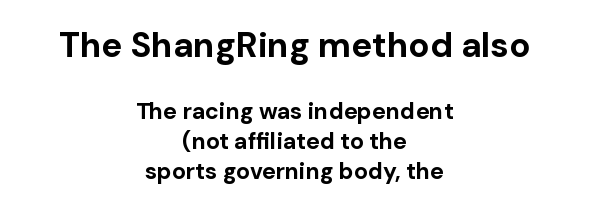
Q: Is the text bold? A: Yes.
Q: Is the text italic (slanted)? A: No, it is upright.
Q: Is the typeface a serif or a sans-serif typeface? A: Sans-serif.
Q: Is the text underlined? A: No.
Q: How is the paragraph aligned? A: Centered.
Q: Is the spacing between letters normal or unusually wide? A: Normal.
Q: Is the spacing between lines tight, normal or loose? A: Normal.
Q: Which block of text is set in a larger size, the first (top) or the second (bottom)? A: The first (top) one.
Q: Width (condensed, normal, or wide)? A: Normal.
Q: Stroke contrast? A: Low.
Q: x-height? A: Medium.
Q: Monospaced? A: No.
